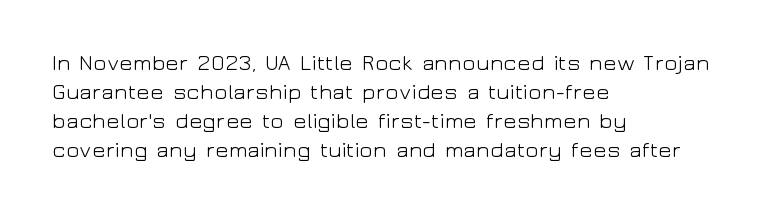
The image shows 22 px text type, upright; set left-aligned, normal line spacing (1.32x), normal letter spacing, not underlined.
